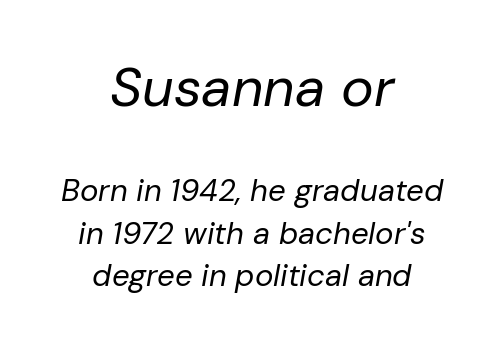
The passage shown is not bold in any degree. Characters follow at the spacing the type designer built in. Has an underline been added? It has not. Reading top to bottom, the characters get smaller at the block break. The axis of the letterforms is tilted away from vertical.
